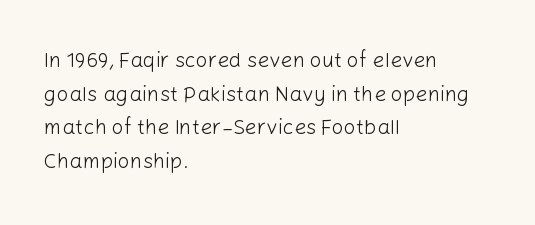
{"italic": "no", "bold": "no", "underline": "no", "align": "left", "line_spacing": "normal", "line_spacing_ratio": 1.6, "letter_spacing": "normal", "letter_spacing_em": 0.0, "glyph_px": 21}
